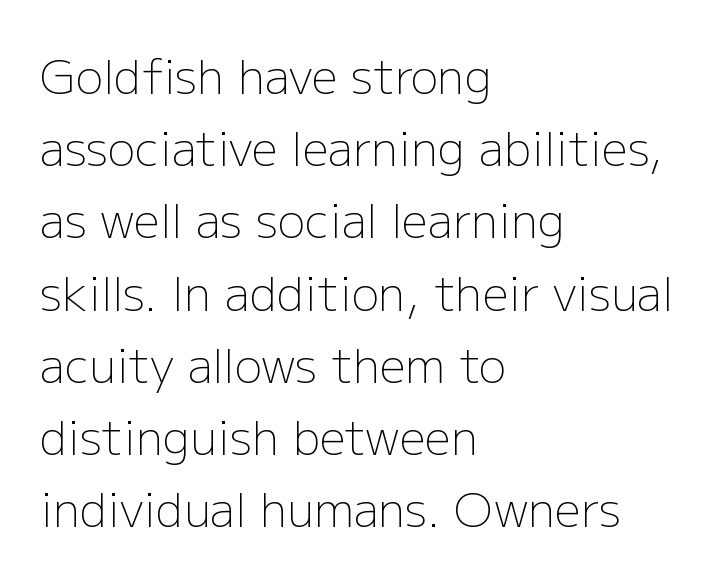
Here the designer chose a conventional face with non-uniform glyph widths. The rows are spaced the way most documents space them. Honestly, there is no underline to notice here at all. Is this a sans? Yes — the strokes have no serifs.
